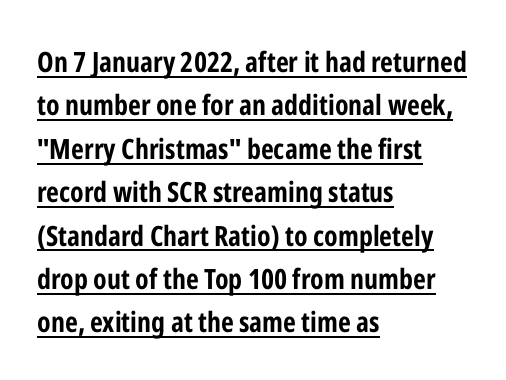
The letters advance in unequal steps, a hallmark of proportional type. Spacing between characters is what you'd get straight out of the box. Chunky letters — that's bold for sure. The designer left line spacing at the default. The ragged edge is on the right, which tells us the setting is flush left.
